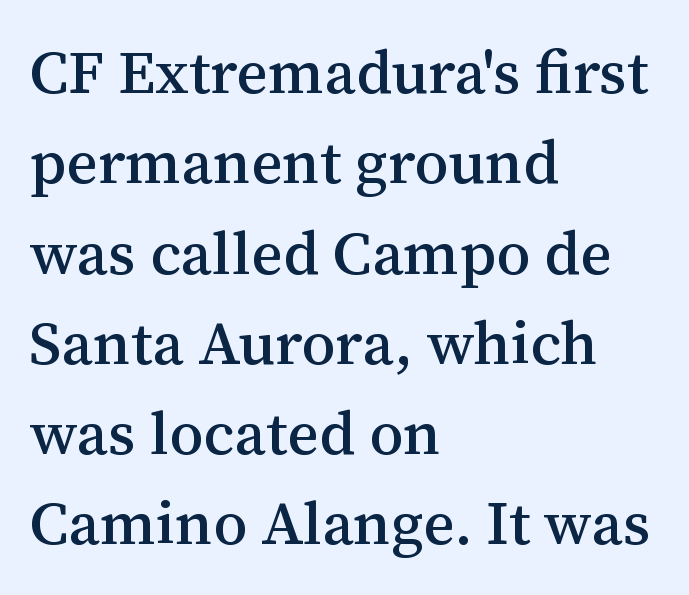
In terms of leading, this rendering sits right in the middle. A typesetter would label this face a serif. Visually the block forms a straight wall on the left and a jagged coastline on the right. Inter-character spacing is left at the font's built-in metrics. The foot of each line stays bare and open. Italic: no, the glyphs are upright roman.
